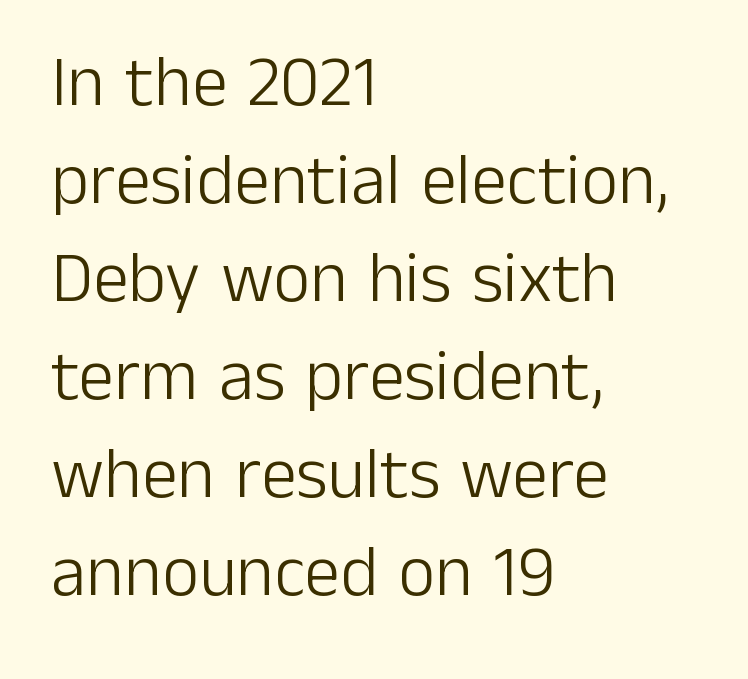
Q: Is the text bold? A: No.
Q: Is the text italic (slanted)? A: No, it is upright.
Q: Is the typeface a serif or a sans-serif typeface? A: Sans-serif.
Q: Is the text underlined? A: No.
Q: How is the paragraph aligned? A: Left-aligned.
Q: Is the spacing between letters normal or unusually wide? A: Normal.
Q: Is the spacing between lines tight, normal or loose? A: Normal.
Q: Width (condensed, normal, or wide)? A: Normal.
Q: Stroke contrast? A: Low.
Q: x-height? A: Medium.
Q: Monospaced? A: No.
